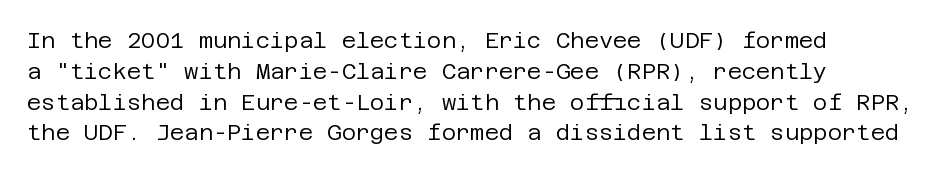
The line texture is even and compact thanks to regular tracking. Weight: not bold — regular or lighter. Bare-footed words on every line. Italic: no, the glyphs are upright roman. Normally led — the rows are evenly, conventionally spaced.
